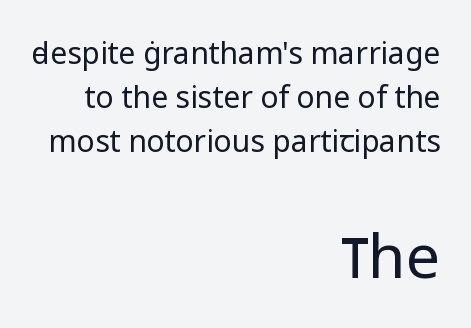
Q: Is the text bold? A: No.
Q: Is the text italic (slanted)? A: No, it is upright.
Q: Is the typeface a serif or a sans-serif typeface? A: Sans-serif.
Q: Is the text underlined? A: No.
Q: How is the paragraph aligned? A: Right-aligned.
Q: Is the spacing between letters normal or unusually wide? A: Normal.
Q: Is the spacing between lines tight, normal or loose? A: Normal.
Q: Which block of text is set in a larger size, the first (top) or the second (bottom)? A: The second (bottom) one.
Q: Width (condensed, normal, or wide)? A: Normal.
Q: Stroke contrast? A: Low.
Q: x-height? A: Medium.
Q: Monospaced? A: No.
